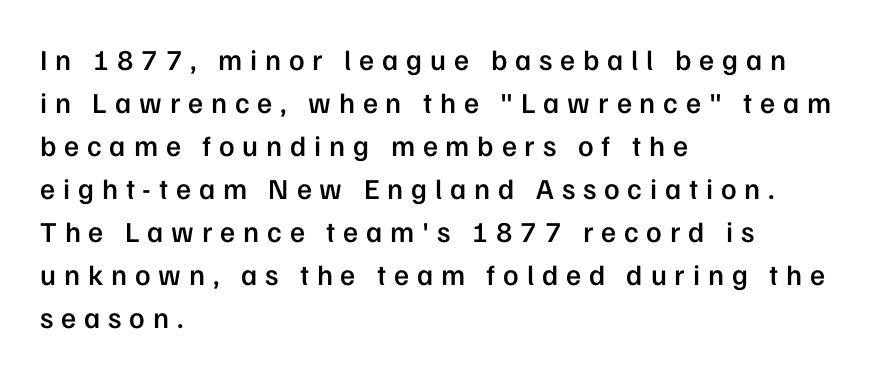
The image shows 29 px semibold sans-serif type, upright; set left-aligned, normal line spacing (1.48x), unusually wide letter spacing (+0.27 em), not underlined; low stroke contrast and a medium x-height.
